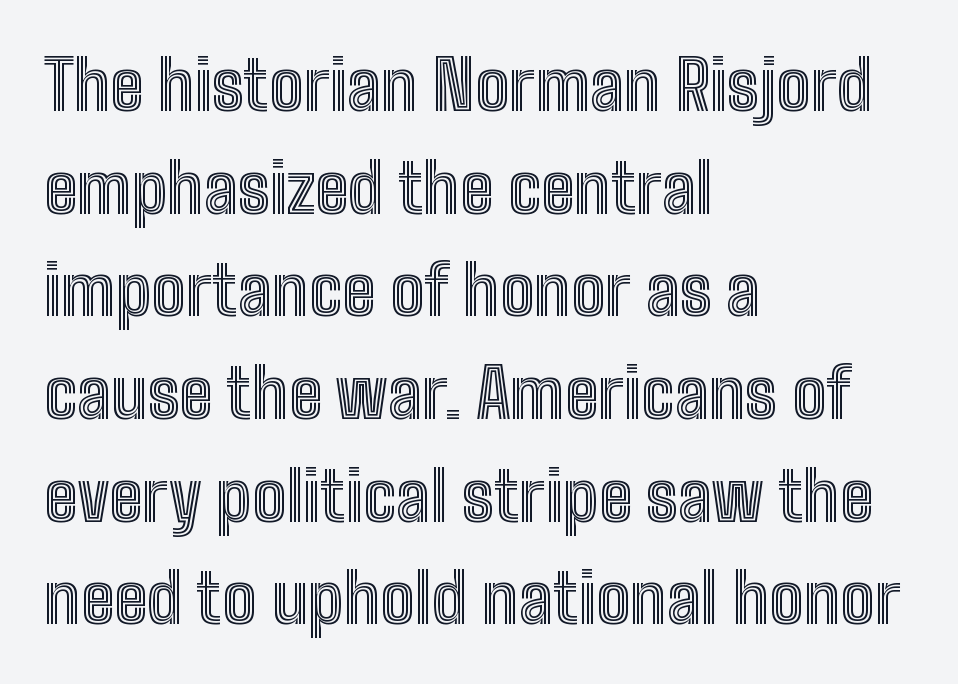
The letters stand straight up with perfectly vertical stems. Proportional: the letters do not fall into vertical columns. Normally led — the rows are evenly, conventionally spaced. Beneath every word, the page is bare. How are the letters spaced? Ordinarily, with no added tracking.
